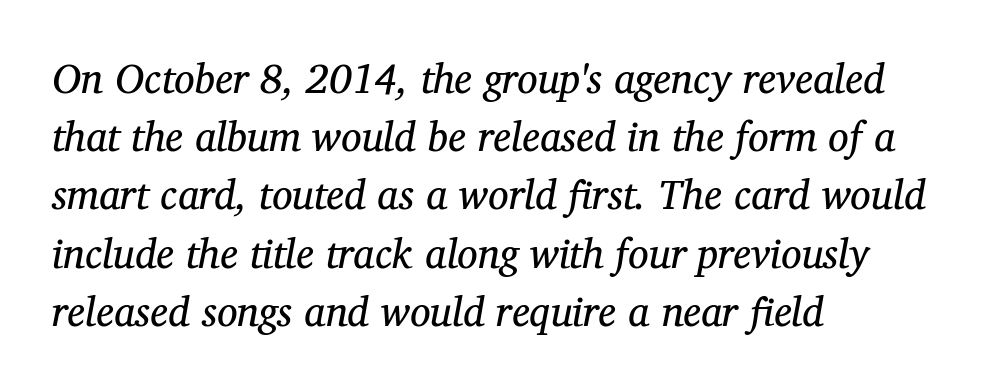
The image shows 41 px regular-weight serif type, italic (leaning right); set left-aligned, normal line spacing (1.42x), normal letter spacing, not underlined; medium stroke contrast and a medium x-height.
